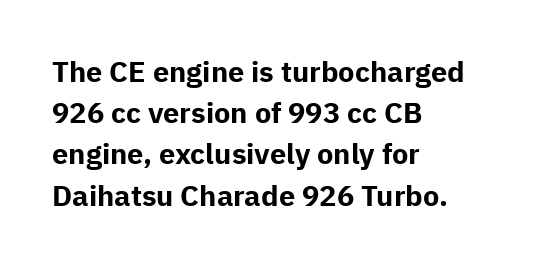
The image shows 29 px bold sans-serif type, upright; set left-aligned, normal line spacing (1.42x), normal letter spacing, not underlined; low stroke contrast and a medium x-height.
